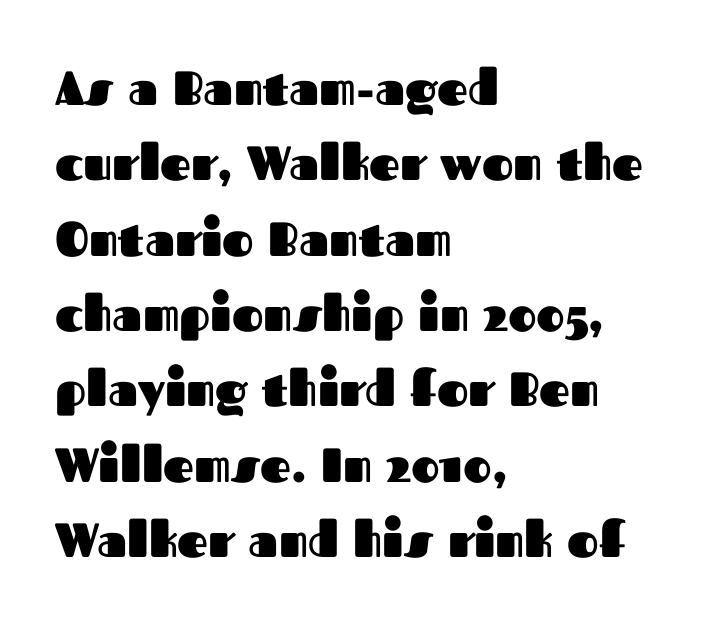
The block of text has a typical density, with ordinary space between rows. Style check: upright. Glance below the letters and you will spot only blank space. The strokes are fattened all the way to bold.
